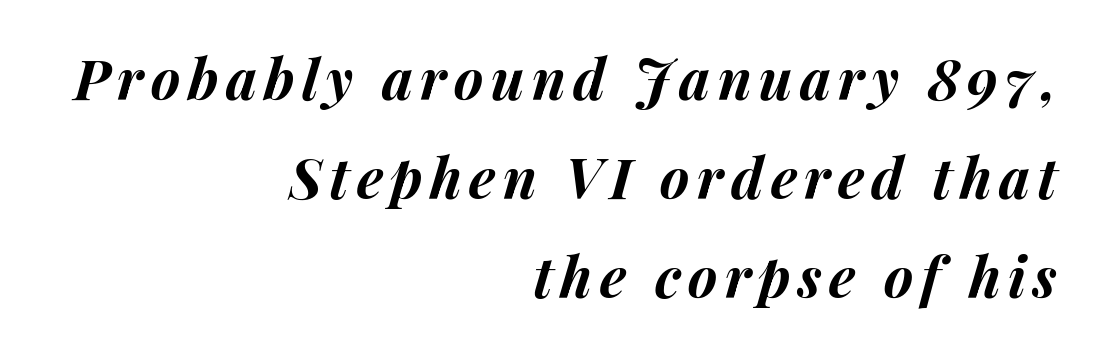
The image shows 56 px bold type, italic (leaning right); set right-aligned, line spacing 1.77x, not underlined; medium stroke contrast and a medium x-height.
